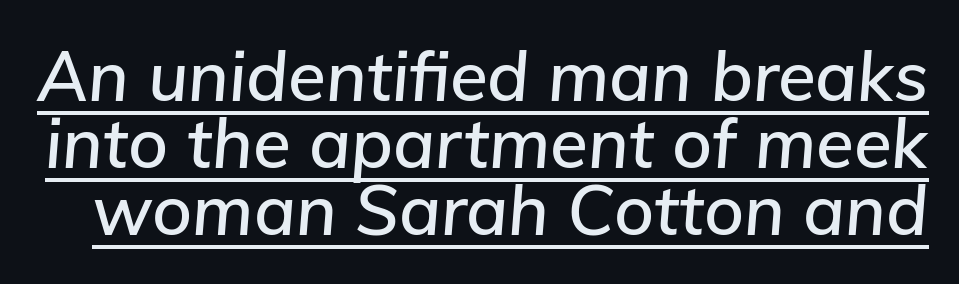
The specimen includes a rule beneath the text block's lines. How would I describe the line gaps? Narrow and economical. The letters are slanted; this is an italic face. The face used here is proportionally spaced, like ordinary book or web type.
